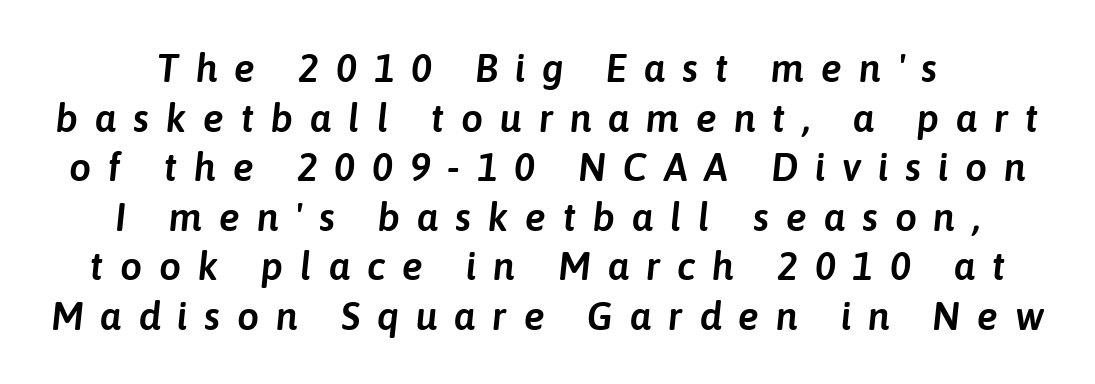
The image shows 39 px text type, italic (leaning right); set normal line spacing (1.27x), unusually wide letter spacing (+0.43 em), not underlined; low stroke contrast and a medium x-height.
